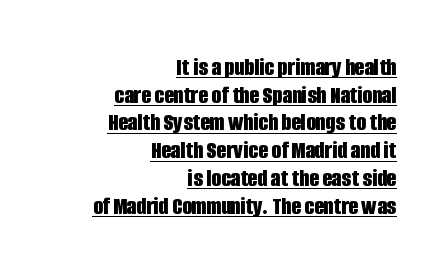
Q: Is the text bold? A: Yes.
Q: Is the text italic (slanted)? A: No, it is upright.
Q: Is the text underlined? A: Yes.
Q: How is the paragraph aligned? A: Right-aligned.
Q: Is the spacing between letters normal or unusually wide? A: Normal.
Q: Is the spacing between lines tight, normal or loose? A: Tight.
